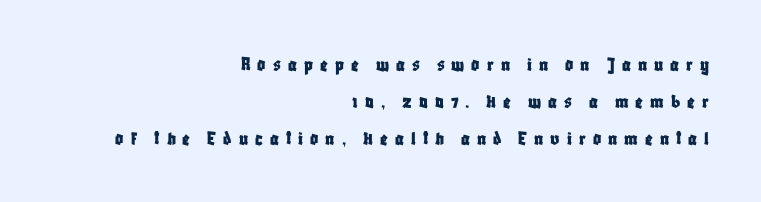
Q: Is the text italic (slanted)? A: No, it is upright.
Q: Is the text underlined? A: No.
Q: How is the paragraph aligned? A: Right-aligned.
Q: Is the spacing between letters normal or unusually wide? A: Unusually wide.
